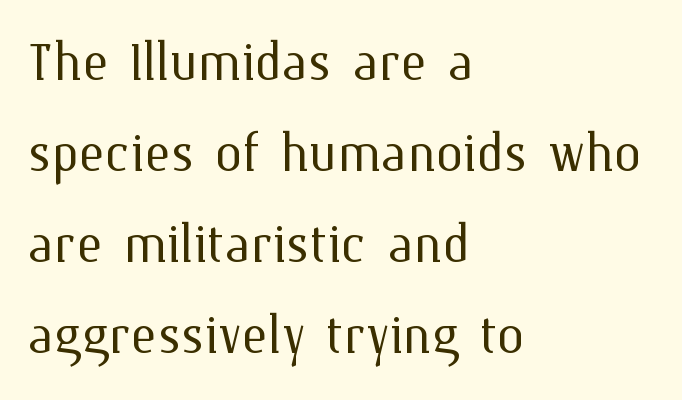
Bare-footed words on every line. Style check: upright. Does the copy run flush right? No — it runs flush left. The font sits on the lighter half of the weight spectrum, regular included.
